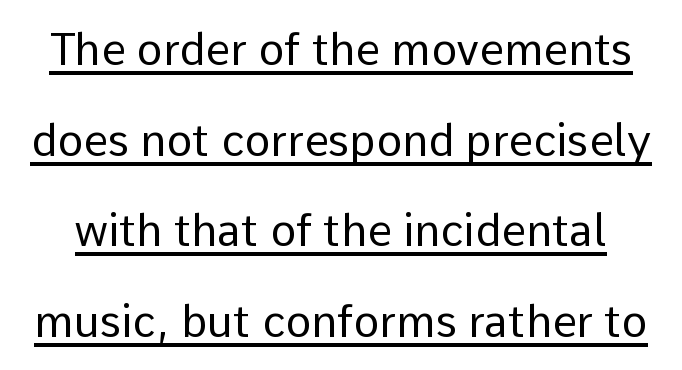
These lines are rendered in a variable-pitch font. Weight: in the light-to-regular range. This rendering leaves character spacing at its baseline value. How would I describe the line gaps? Wide and relaxed. A baseline rule has been typeset under these characters.
